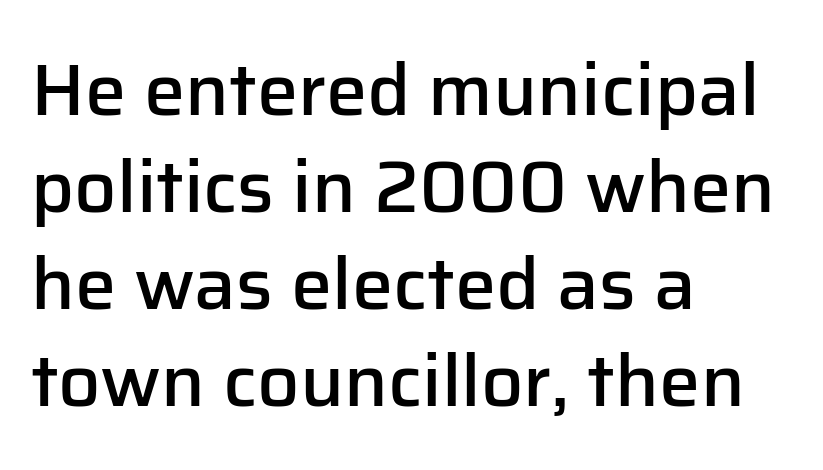
{"serif": "no", "italic": "no", "bold": "semi", "weight": "semibold", "width": "normal", "stroke_contrast": "low", "x_height": "medium", "monospaced": "no", "underline": "no", "align": "left", "line_spacing": "normal", "line_spacing_ratio": 1.31, "letter_spacing": "normal", "letter_spacing_em": 0.0, "glyph_px": 74}
